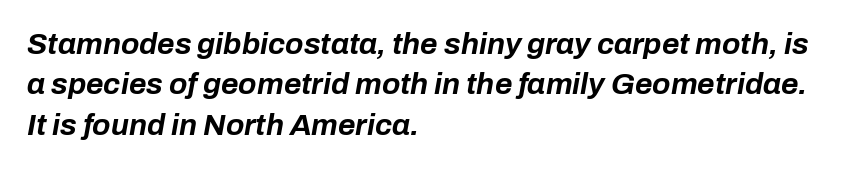
Glyph-to-glyph distance matches everyday printed text. The typesetter chose a ragged-right arrangement here. Emphasis-style slanted type is in use. Proportional: the letters do not fall into vertical columns.
